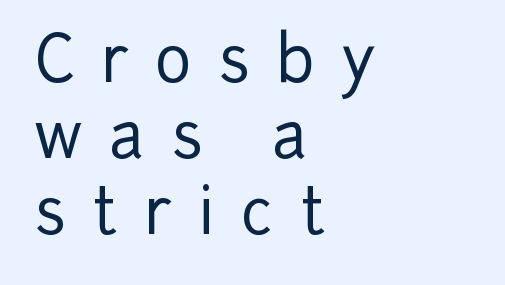
{"serif": "no", "italic": "no", "width": "normal", "stroke_contrast": "low", "x_height": "medium", "monospaced": "no", "underline": "no", "align": "left", "line_spacing_ratio": 1.21, "letter_spacing": "wide", "letter_spacing_em": 0.42, "glyph_px": 63}
